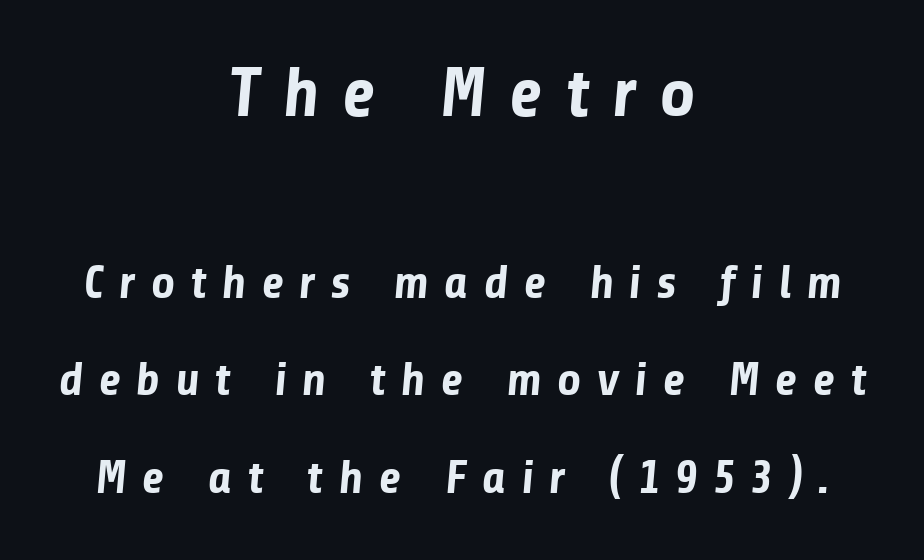
{"serif": "no", "bold": "yes", "weight": "bold", "width": "normal", "stroke_contrast": "low", "x_height": "medium", "monospaced": "no", "underline": "no", "align": "center", "line_spacing": "loose", "line_spacing_ratio": 2.08, "letter_spacing": "wide", "letter_spacing_em": 0.32, "larger_block": "first", "size_ratio": 1.49, "glyph_px": 70}
